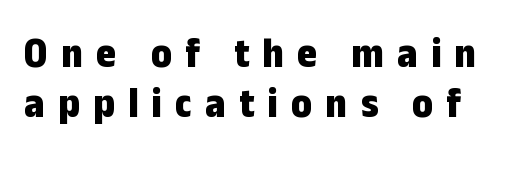
{"serif": "no", "italic": "no", "bold": "yes", "weight": "bold", "width": "condensed", "stroke_contrast": "low", "x_height": "medium", "monospaced": "no", "underline": "no", "line_spacing_ratio": 1.16, "letter_spacing": "wide", "letter_spacing_em": 0.31, "glyph_px": 43}
